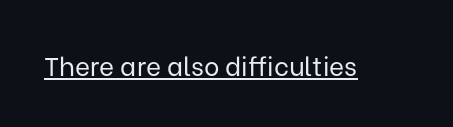
The image shows 26 px text type, upright; set normal letter spacing, underlined.
